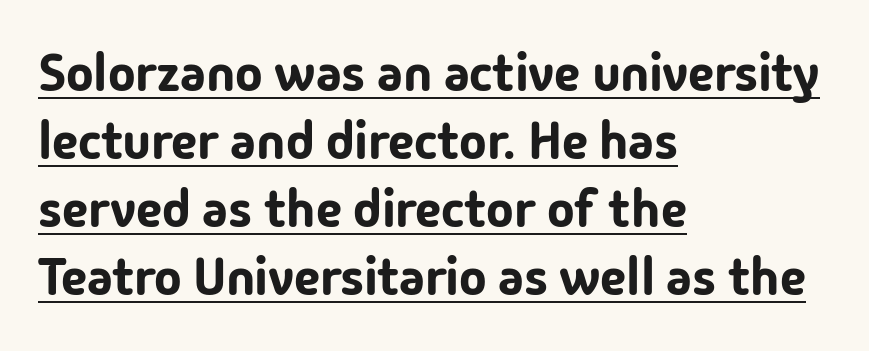
{"serif": "no", "italic": "no", "width": "normal", "stroke_contrast": "low", "x_height": "medium", "monospaced": "no", "underline": "yes", "align": "left", "line_spacing": "normal", "line_spacing_ratio": 1.31, "letter_spacing": "normal", "letter_spacing_em": 0.0, "glyph_px": 52}
